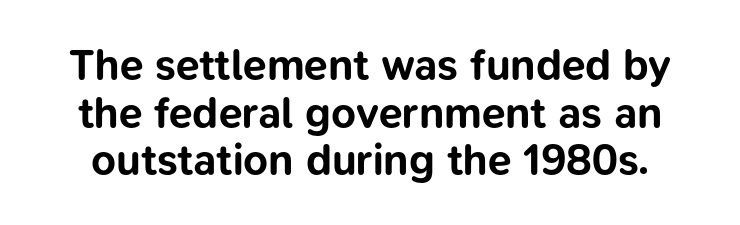
Q: Is the text bold? A: Yes.
Q: Is the text italic (slanted)? A: No, it is upright.
Q: Is the typeface a serif or a sans-serif typeface? A: Sans-serif.
Q: Is the text underlined? A: No.
Q: Is the spacing between letters normal or unusually wide? A: Normal.
Q: Is the spacing between lines tight, normal or loose? A: Tight.
Q: Width (condensed, normal, or wide)? A: Normal.
Q: Stroke contrast? A: Low.
Q: x-height? A: Medium.
Q: Monospaced? A: No.
